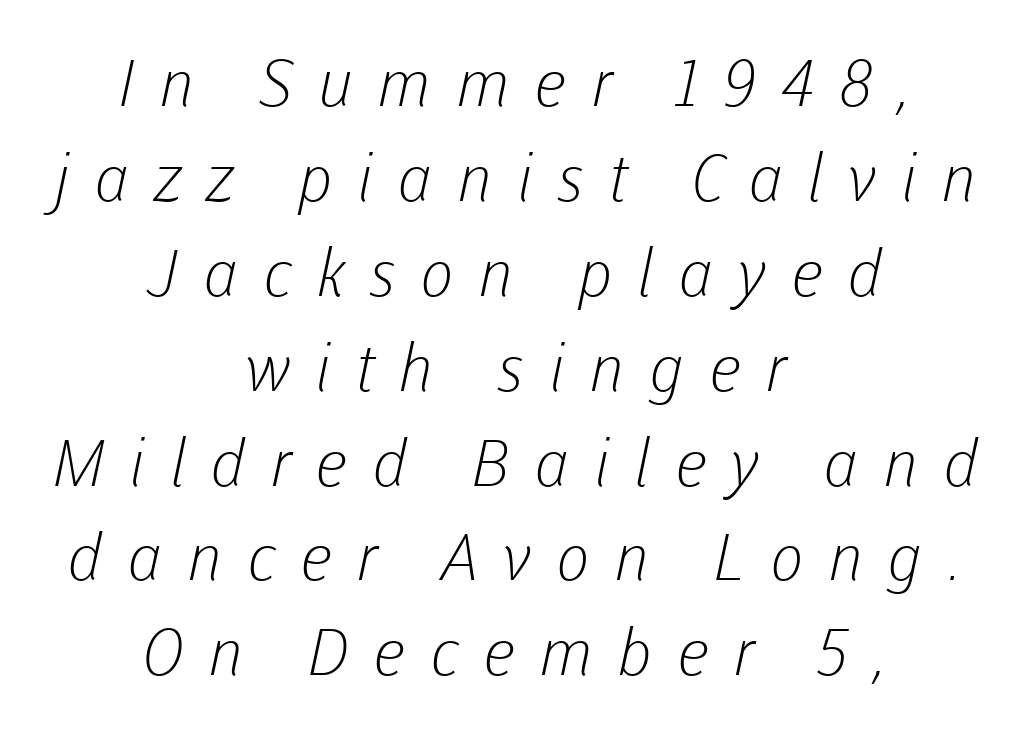
The gaps between neighbouring characters are conspicuously large. The face used here is proportionally spaced, like ordinary book or web type. You can tell from the bare stems that sans-serif type was used. Decoration check: the copy has no underline. The rendering positions every line midway between the sides. A quiet, ordinary-to-light weight characterises the typeface.
